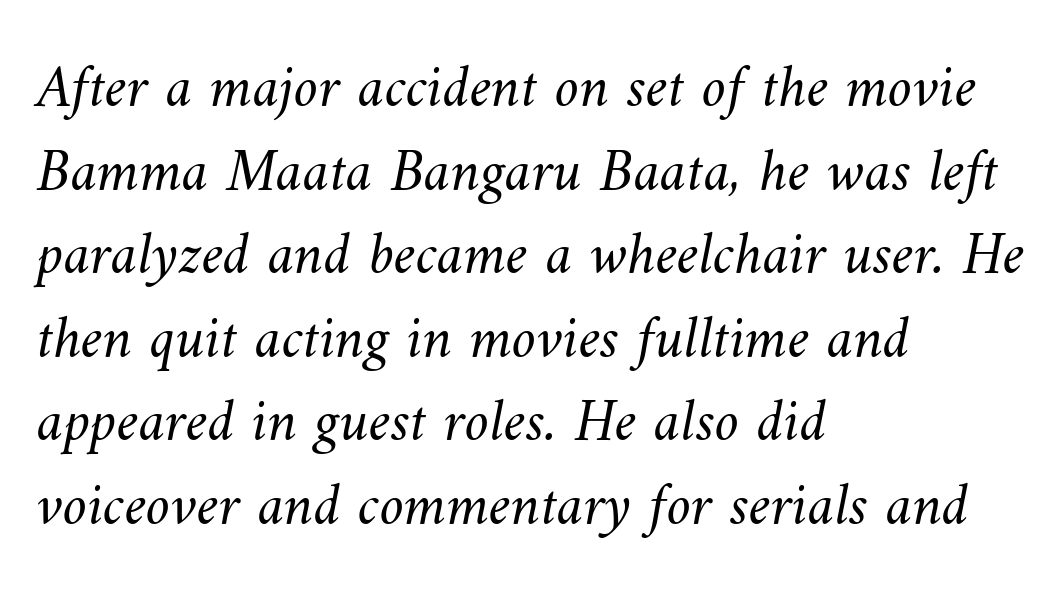
There is no visible air inserted between adjacent glyphs. A normal amount of white space separates one row of letters from the next. Character widths vary here, with narrow letters taking less room than wide ones. Any mark beneath the type? The region is blank. Stems here are at most as thick as an everyday book face.
